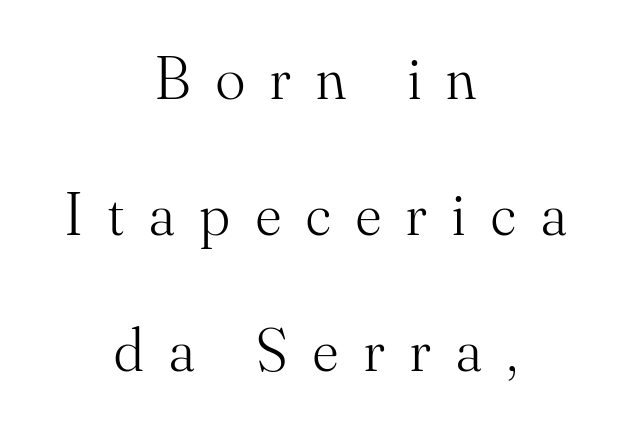
{"serif": "yes", "italic": "no", "bold": "no", "weight": "light", "width": "normal", "stroke_contrast": "medium", "x_height": "small", "monospaced": "no", "underline": "no", "align": "center", "line_spacing": "loose", "line_spacing_ratio": 2.23, "letter_spacing": "wide", "letter_spacing_em": 0.42, "glyph_px": 61}
